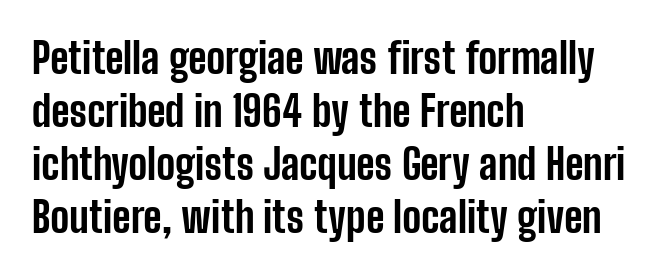
The image shows 42 px bold, condensed sans-serif type, upright; set left-aligned, normal line spacing (1.26x), normal letter spacing, not underlined; low stroke contrast and a medium x-height.
